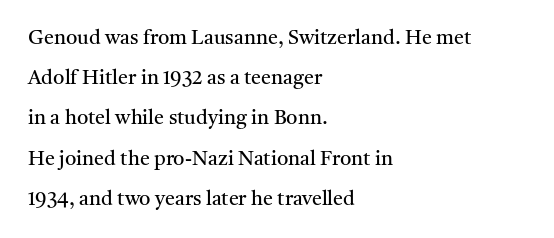
The image shows 20 px text type, upright; set left-aligned, loose line spacing (2.01x), normal letter spacing, not underlined.
